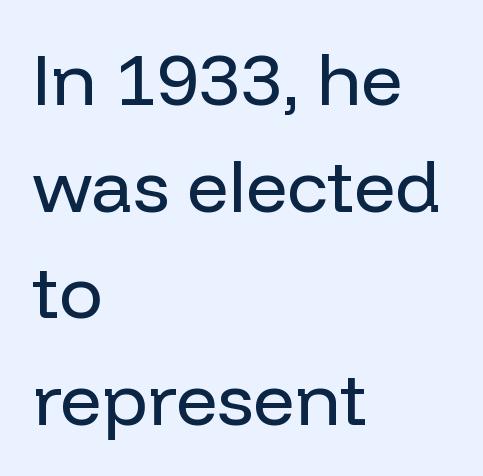
One-word summary of the alignment: left. Regarding leading, the lines here are spaced in the standard way. No letter is thick-stroked: the sample isn't bold. Spacing verdict: proportional, widths tailored to each character.
